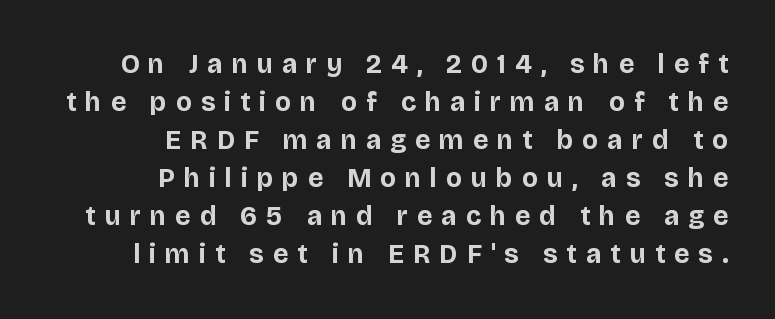
Q: Is the text bold? A: Yes.
Q: Is the text italic (slanted)? A: No, it is upright.
Q: Is the text underlined? A: No.
Q: How is the paragraph aligned? A: Right-aligned.
Q: Is the spacing between letters normal or unusually wide? A: Unusually wide.
Q: Is the spacing between lines tight, normal or loose? A: Normal.
